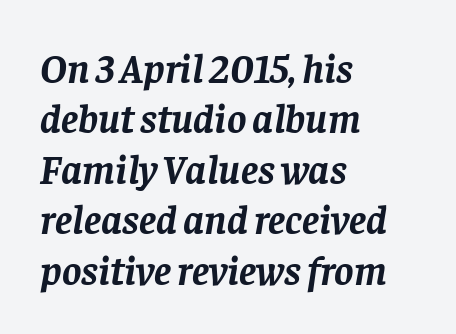
The letters sit at their default tracking, neither squeezed nor spread. Tall strokes in this sample are angled rather than plumb. A serif font was chosen for this passage. Leftover space on each line is placed entirely after the last word. These lines are rendered in a variable-pitch font. Words float on clear page, feet unadorned.
